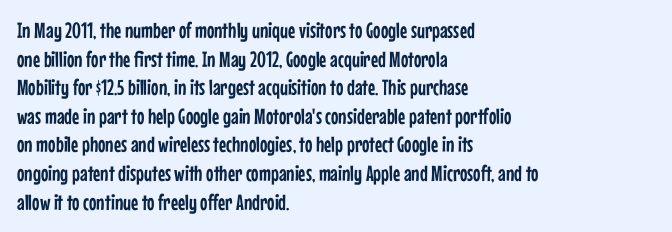
Q: Is the text italic (slanted)? A: No, it is upright.
Q: Is the text underlined? A: No.
Q: How is the paragraph aligned? A: Left-aligned.
Q: Is the spacing between letters normal or unusually wide? A: Normal.
Q: Is the spacing between lines tight, normal or loose? A: Normal.
